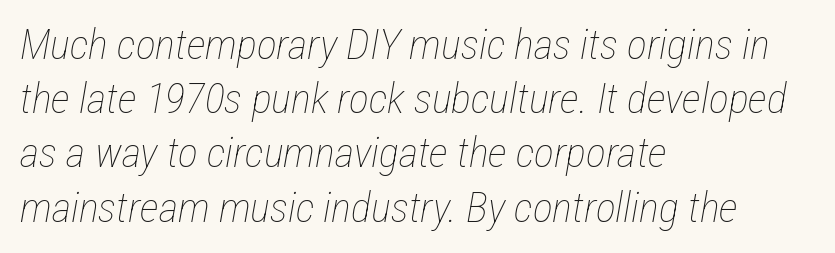
The image shows 42 px thin, condensed type, italic (leaning right); set left-aligned, normal line spacing (1.29x), normal letter spacing, not underlined; low stroke contrast and a medium x-height.
